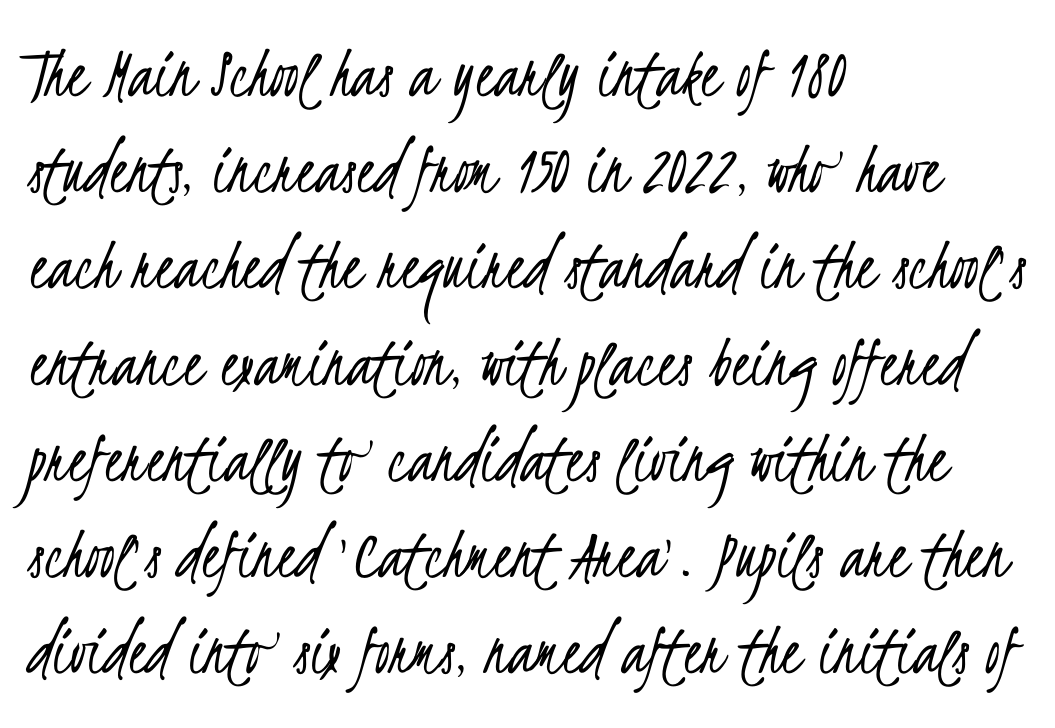
Character widths vary here, with narrow letters taking less room than wide ones. This sample keeps an unexceptional amount of space between lines. The lines in this sample share a left origin and differ only in where they stop. Letters have the restrained weight of plain body copy at most. Nope, no serifs anywhere on these letters.
